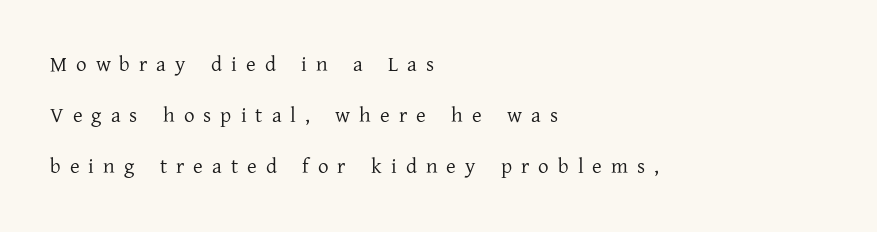
A typesetter would call this heavily tracked-out type. Counters stay open thanks to moderate or lighter strokes. You could fit nearly another row in the gap between these rows. Glance below the letters and you will spot only blank space. These lines were composed using upright roman letters. All the whitespace from short lines collects on the right.
